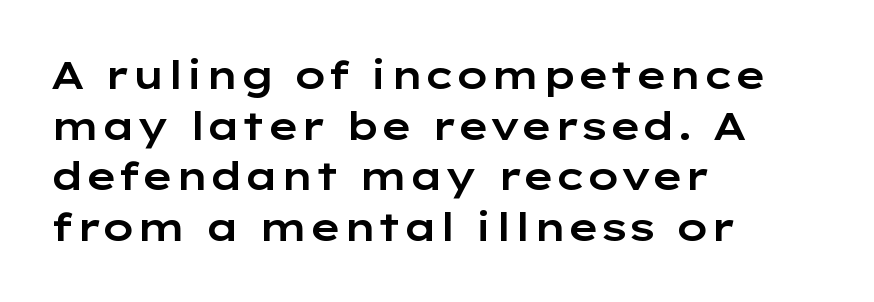
The image shows 39 px wide sans-serif type, upright; set left-aligned, normal line spacing (1.3x), normal letter spacing, not underlined; low stroke contrast and a medium x-height.
